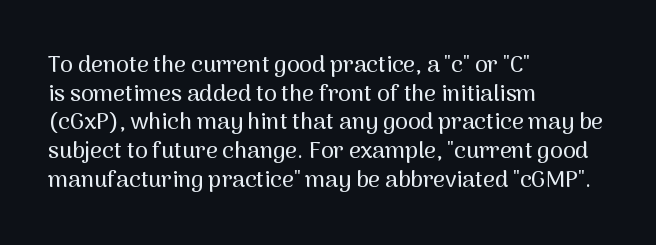
The image shows 23 px text type, upright; set left-aligned, normal line spacing (1.25x), normal letter spacing, not underlined.
